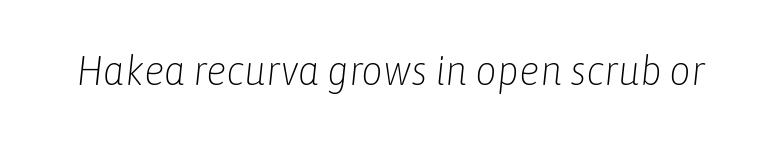
{"italic": "yes", "lean": "right", "slant_degrees": 6, "bold": "no", "weight": "light", "width": "condensed", "stroke_contrast": "low", "x_height": "medium", "monospaced": "no", "underline": "no", "letter_spacing": "normal", "letter_spacing_em": 0.0, "glyph_px": 42}
